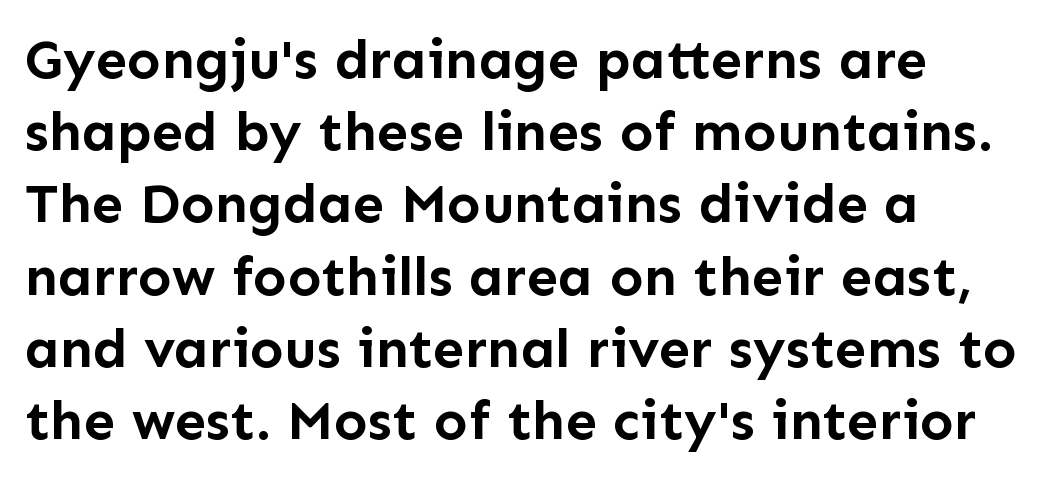
{"serif": "no", "italic": "no", "bold": "yes", "weight": "semibold", "width": "normal", "stroke_contrast": "low", "x_height": "medium", "monospaced": "no", "underline": "no", "align": "left", "line_spacing": "normal", "line_spacing_ratio": 1.29, "letter_spacing": "normal", "letter_spacing_em": 0.0, "glyph_px": 56}
